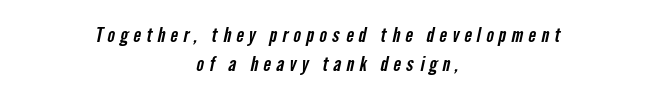
How would I describe the line gaps? Plain and ordinary. The area under the type is left untouched. This sample uses expanded letter spacing, leaving extra air between glyphs. This sample is center-justified, so both line endings float freely.
